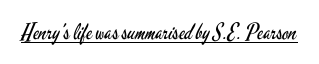
{"bold": "no", "underline": "yes", "letter_spacing": "normal", "letter_spacing_em": 0.0, "glyph_px": 22}
